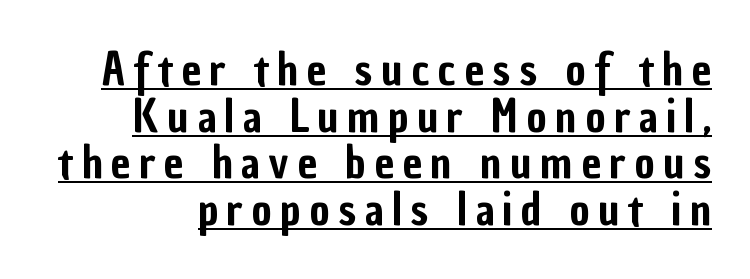
The image shows 44 px condensed sans-serif type, upright; set tight line spacing (1.06x), underlined; low stroke contrast and a medium x-height.
